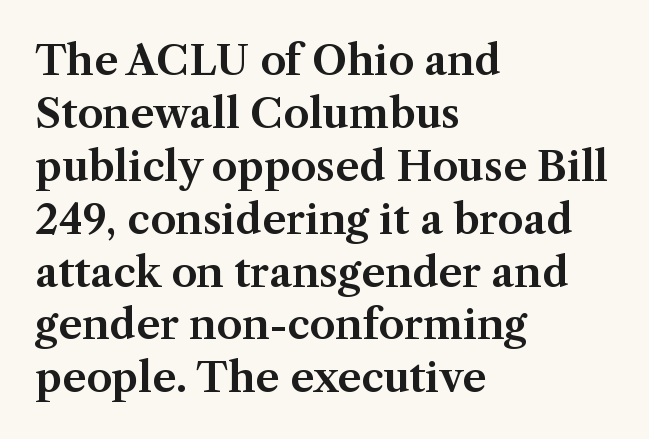
A typesetter would label this face a serif. The face used here is proportionally spaced, like ordinary book or web type. Rule under the text: the space is simply empty. Glyph-to-glyph distance matches everyday printed text. Italic? Not at all — the glyphs are vertical. Normally led — the rows are evenly, conventionally spaced.
